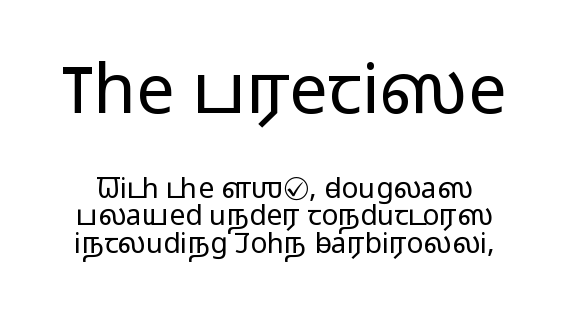
The image shows 69 px light, wide sans-serif type, upright; set tight line spacing (0.98x), normal letter spacing, not underlined; the first (top) block is 2.46x larger; low stroke contrast and a medium x-height.
